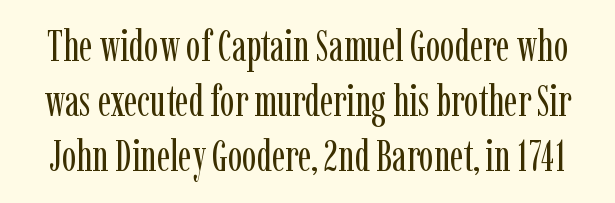
The image shows 43 px regular-weight, condensed serif type, upright; set normal line spacing (1.28x), normal letter spacing, not underlined; low stroke contrast and a medium x-height.
